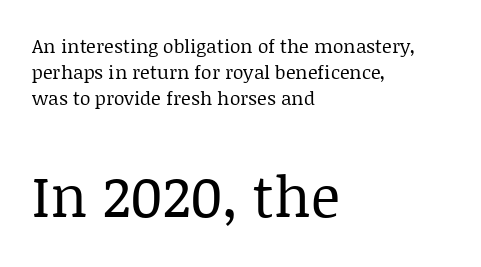
In terms of leading, this rendering sits right in the middle. Students, note that the glyphs here touch the page at normal intervals. The foot of each line stays bare and open. Nope, not italic — everything's standing straight. The paragraph shown leans on its left margin.
